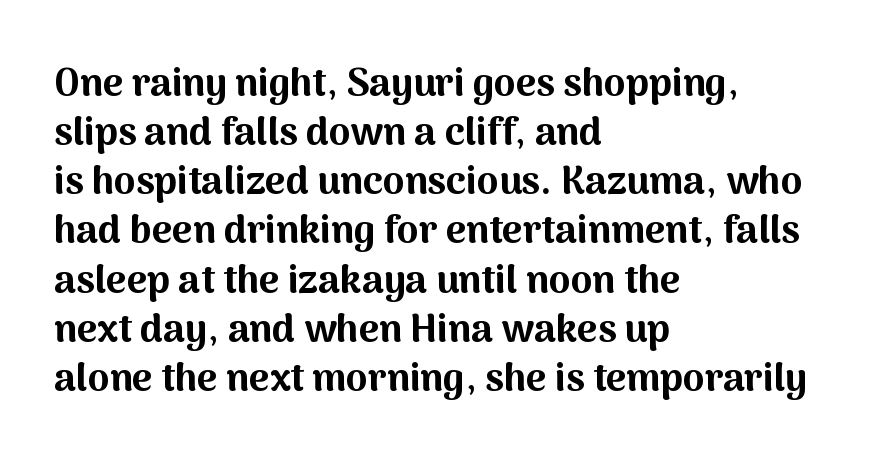
The image shows 39 px bold sans-serif type, upright; set left-aligned, normal line spacing (1.26x), normal letter spacing, not underlined; medium stroke contrast and a medium x-height.
